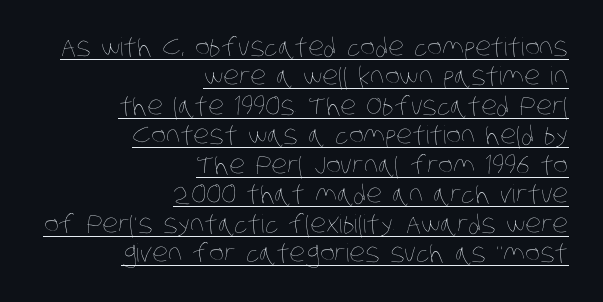
The image shows 25 px text type; set right-aligned, line spacing 1.18x, normal letter spacing, underlined.
